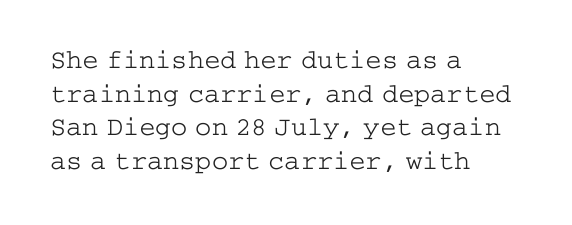
The image shows 27 px text type, upright; set left-aligned, normal line spacing (1.25x), normal letter spacing, not underlined.
